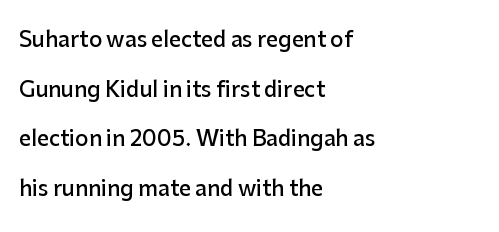
Rule under the text: the space is simply empty. Vertical strokes here are truly vertical. The designer dialed line spacing up above the default. Notice the strokes are somewhat thickened but not fully heavy: this is a semibold.
